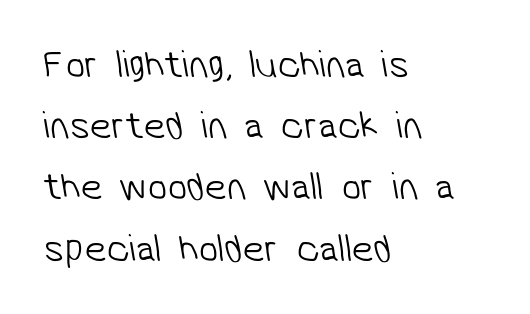
A light-to-regular cut is what we see here. A typesetter would call this leading conventional body-copy spacing. A bare baseline throughout the passage. The designer went with a sans here, leaving each stem footless.
